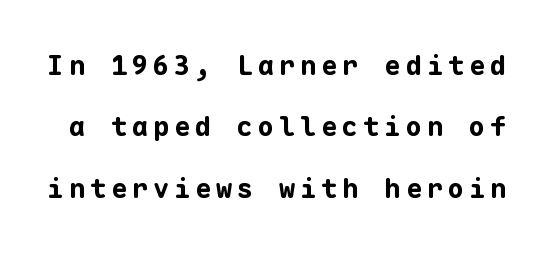
Posture: straight, roman, zero tilt. Regarding leading, the lines here are spaced well apart. Compared with an ordinary text face, these strokes are far heavier — a full bold. The string is rendered with underlining switched off.
